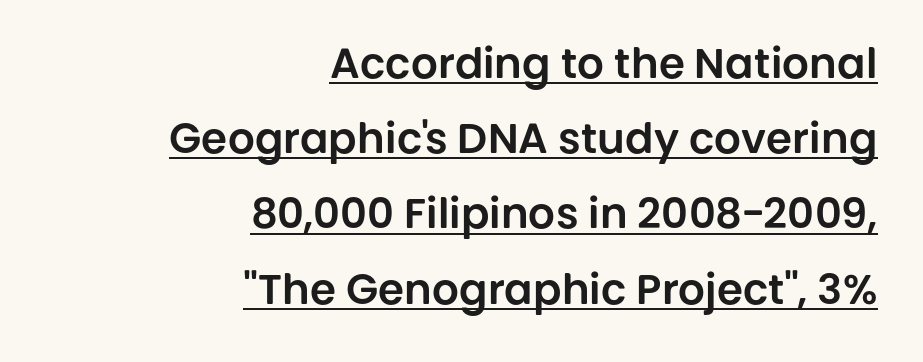
Q: Is the text italic (slanted)? A: No, it is upright.
Q: Is the typeface a serif or a sans-serif typeface? A: Sans-serif.
Q: Is the text underlined? A: Yes.
Q: How is the paragraph aligned? A: Right-aligned.
Q: Is the spacing between letters normal or unusually wide? A: Normal.
Q: Width (condensed, normal, or wide)? A: Normal.
Q: Stroke contrast? A: Low.
Q: x-height? A: Large.
Q: Monospaced? A: No.
